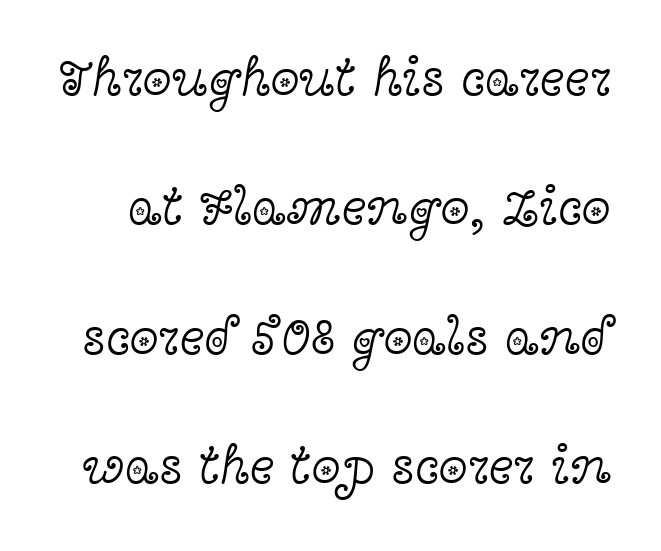
You could not count columns in this text — the font is proportionally spaced. Any mark beneath the type? The region is blank. Regarding serifs, this sample has them. The passage shown has conventional tracking throughout. Interline gaps are noticeably wide in this sample.
